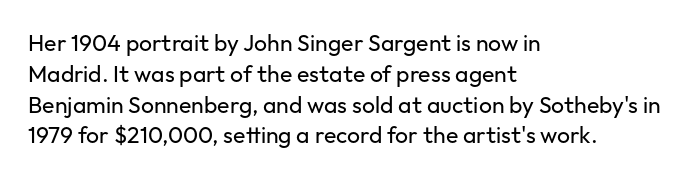
Q: Is the text bold? A: No.
Q: Is the text italic (slanted)? A: No, it is upright.
Q: Is the text underlined? A: No.
Q: How is the paragraph aligned? A: Left-aligned.
Q: Is the spacing between letters normal or unusually wide? A: Normal.
Q: Is the spacing between lines tight, normal or loose? A: Normal.
